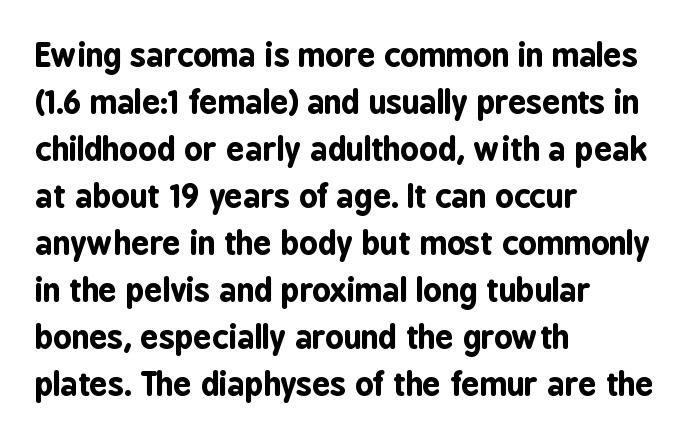
Q: Is the text bold? A: Yes.
Q: Is the text italic (slanted)? A: No, it is upright.
Q: Is the typeface a serif or a sans-serif typeface? A: Sans-serif.
Q: Is the text underlined? A: No.
Q: How is the paragraph aligned? A: Left-aligned.
Q: Is the spacing between letters normal or unusually wide? A: Normal.
Q: Is the spacing between lines tight, normal or loose? A: Normal.
Q: Width (condensed, normal, or wide)? A: Condensed.
Q: Stroke contrast? A: Low.
Q: x-height? A: Medium.
Q: Monospaced? A: No.
